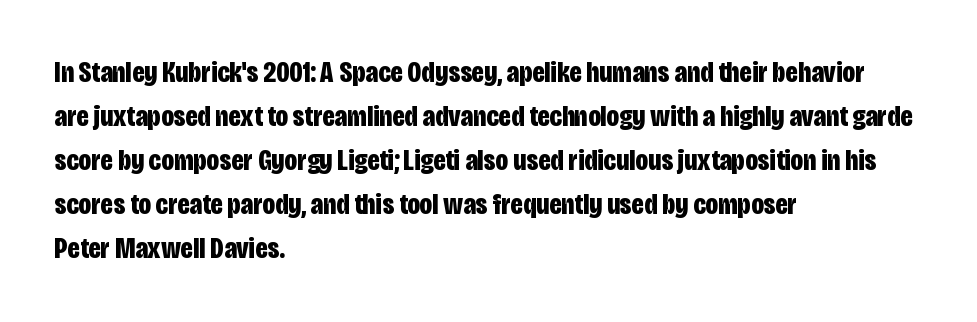
Where is the straight margin? On the left. A typesetter would call this leading conventional body-copy spacing. The sample has been set heavy, in full bold. Character widths vary here, with narrow letters taking less room than wide ones. What stands out about the letter spacing? Nothing — it is the standard amount. No feet cap the strokes, marking this as sans-serif type.
